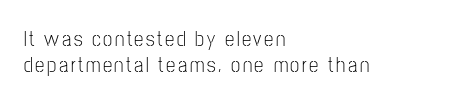
The lines are quadded left. This rendering features lettering with no underline. The typography opts for an upright posture over an oblique one. The weight would be labelled regular, book, light, or lighter still.
